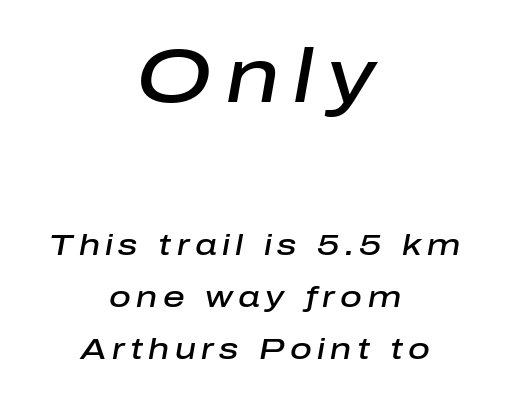
Q: Is the text bold? A: Semi-bold.
Q: Is the text italic (slanted)? A: Yes, it leans right by about 10 degrees.
Q: Is the text underlined? A: No.
Q: How is the paragraph aligned? A: Centered.
Q: Which block of text is set in a larger size, the first (top) or the second (bottom)? A: The first (top) one.
Q: Width (condensed, normal, or wide)? A: Normal.
Q: Stroke contrast? A: Low.
Q: x-height? A: Medium.
Q: Monospaced? A: No.
